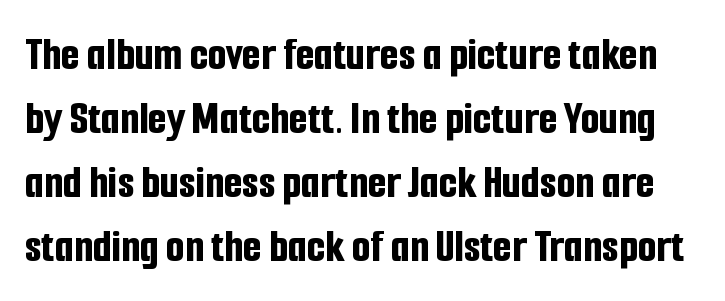
Q: Is the text bold? A: Yes.
Q: Is the text italic (slanted)? A: No, it is upright.
Q: Is the typeface a serif or a sans-serif typeface? A: Sans-serif.
Q: Is the text underlined? A: No.
Q: Is the spacing between letters normal or unusually wide? A: Normal.
Q: Is the spacing between lines tight, normal or loose? A: Normal.
Q: Width (condensed, normal, or wide)? A: Condensed.
Q: Stroke contrast? A: Low.
Q: x-height? A: Medium.
Q: Monospaced? A: No.
